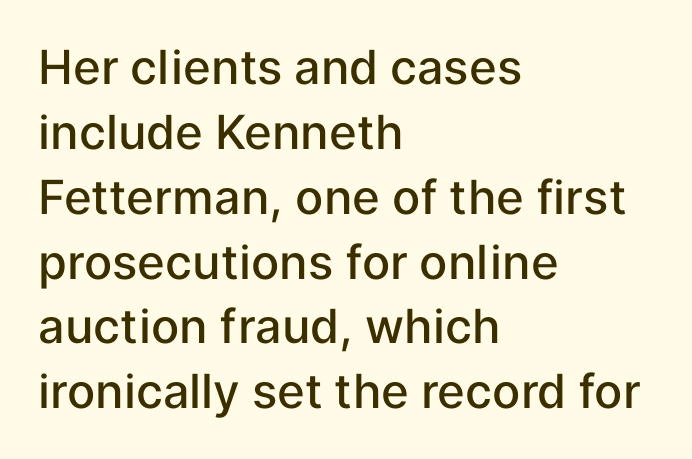
Notice how the passage keeps a crisp vertical edge on the left only. Plain, unruled lines of type. Proportional: the letters do not fall into vertical columns. A normal amount of white space separates one row of letters from the next. Unlike a traditional serif, this face leaves its strokes unadorned. This is the regular roman posture of the typeface.
